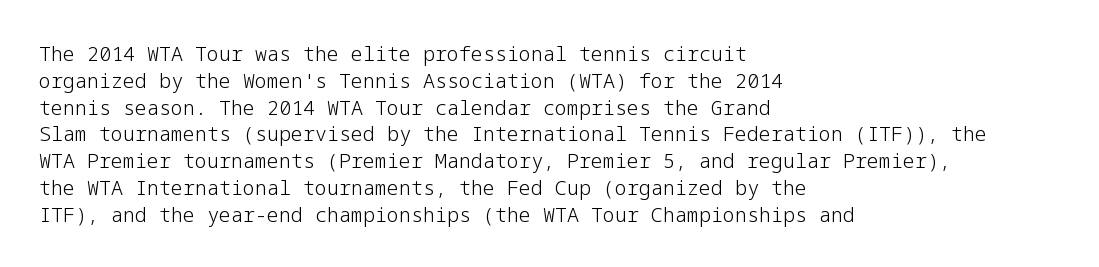
The image shows 20 px text type, upright; set left-aligned, normal line spacing (1.34x), normal letter spacing, not underlined.
